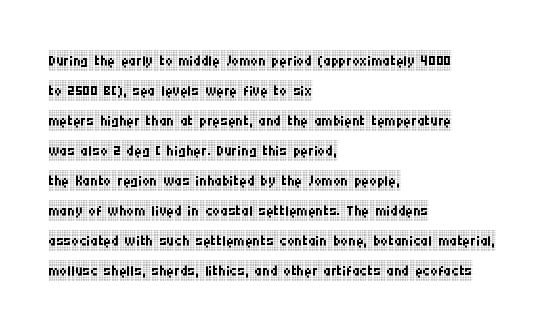
The image shows 21 px text type, upright; set left-aligned, normal line spacing (1.43x), normal letter spacing, not underlined.
